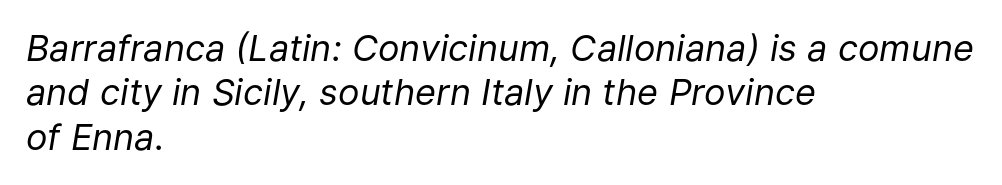
The image shows 36 px regular-weight type, italic (leaning right); set left-aligned, line spacing 1.23x, normal letter spacing, not underlined; low stroke contrast and a medium x-height.
